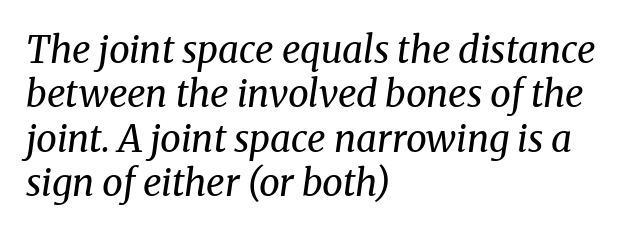
{"serif": "yes", "italic": "yes", "lean": "right", "slant_degrees": 8, "bold": "no", "weight": "regular", "width": "normal", "stroke_contrast": "medium", "x_height": "medium", "monospaced": "no", "underline": "no", "align": "left", "line_spacing_ratio": 1.2, "letter_spacing": "normal", "letter_spacing_em": 0.0, "glyph_px": 37}
